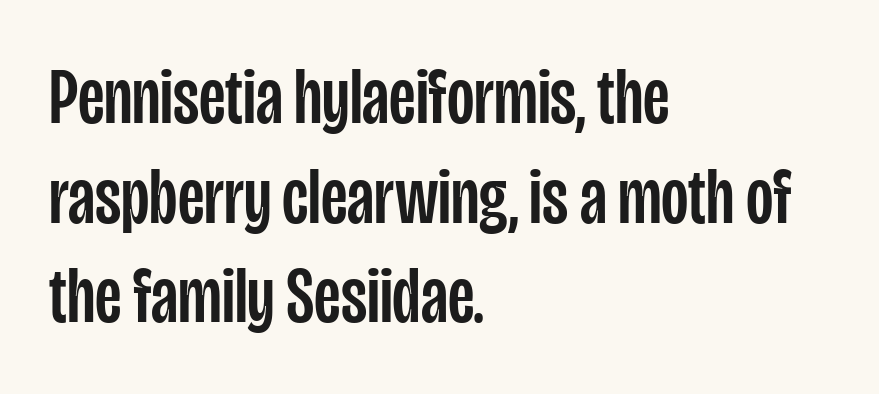
{"serif": "no", "italic": "no", "width": "condensed", "stroke_contrast": "low", "x_height": "large", "monospaced": "no", "underline": "no", "align": "left", "line_spacing": "normal", "line_spacing_ratio": 1.26, "letter_spacing": "normal", "letter_spacing_em": 0.0, "glyph_px": 79}
